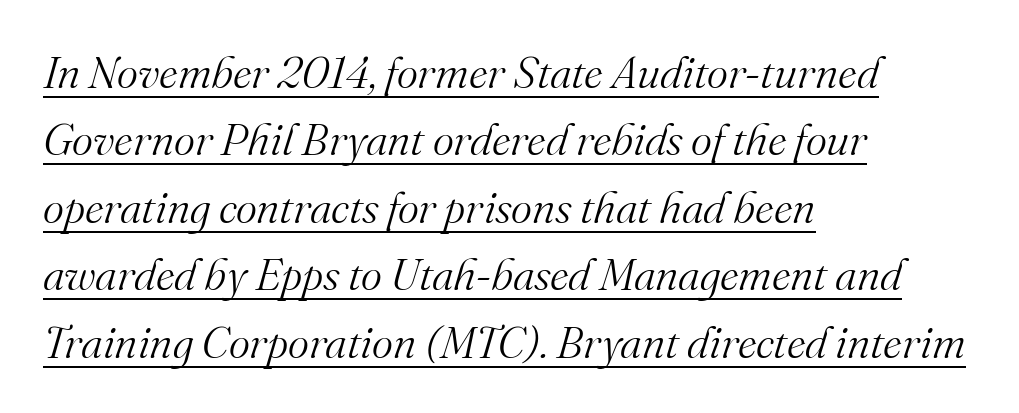
{"serif": "yes", "italic": "yes", "lean": "right", "slant_degrees": 16, "bold": "no", "weight": "light", "width": "normal", "stroke_contrast": "medium", "x_height": "small", "monospaced": "no", "underline": "yes", "align": "left", "line_spacing": "normal", "line_spacing_ratio": 1.5, "letter_spacing": "normal", "letter_spacing_em": 0.0, "glyph_px": 45}
